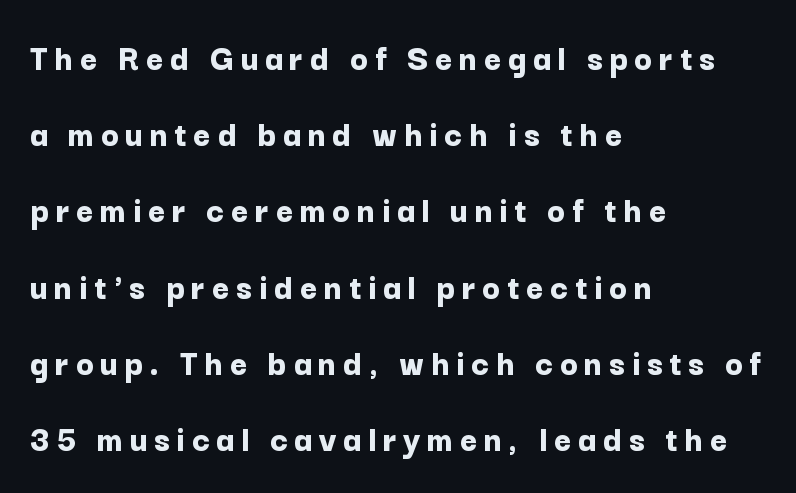
The designer went with a sans here, leaving each stem footless. Character widths vary here, with narrow letters taking less room than wide ones. Designer's note — italics off, roman on. Interline gaps are noticeably wide in this sample.
